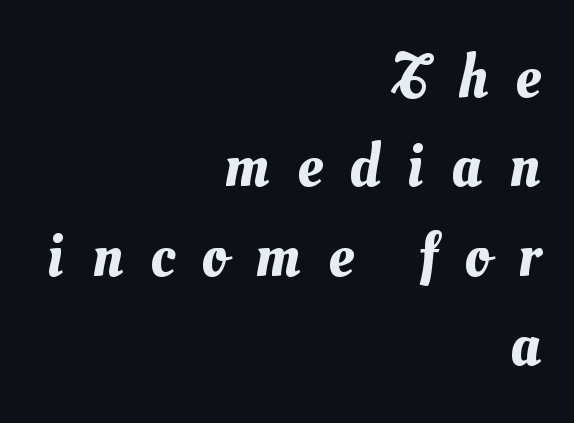
{"width": "normal", "stroke_contrast": "medium", "x_height": "small", "monospaced": "no", "underline": "no", "align": "right", "line_spacing": "normal", "line_spacing_ratio": 1.44, "letter_spacing": "wide", "letter_spacing_em": 0.44, "glyph_px": 62}
